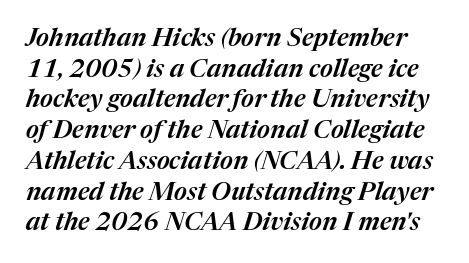
{"italic": "yes", "lean": "right", "slant_degrees": 17, "underline": "no", "line_spacing_ratio": 1.23, "letter_spacing": "normal", "letter_spacing_em": 0.0, "glyph_px": 25}
